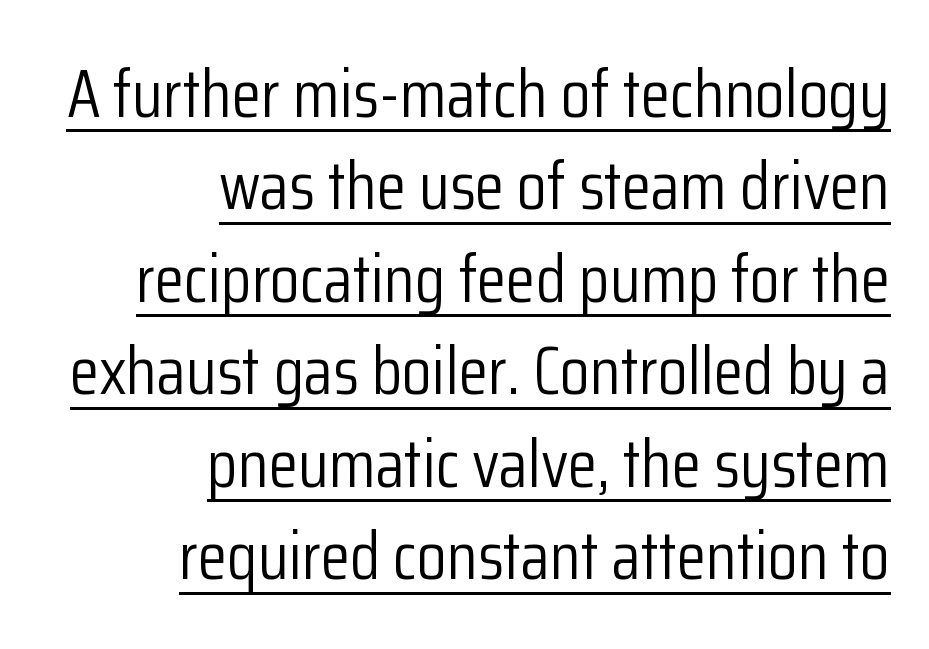
The image shows 68 px light, condensed sans-serif type, upright; set right-aligned, normal line spacing (1.36x), normal letter spacing, underlined; low stroke contrast and a medium x-height.
